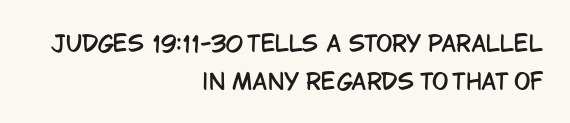
Designer's note — italics off, roman on. Nothing unusual about the tracking: characters are spaced as the font intends. Typeset ragged left — the right edge is the straight one. Beneath every word, the page is bare.
